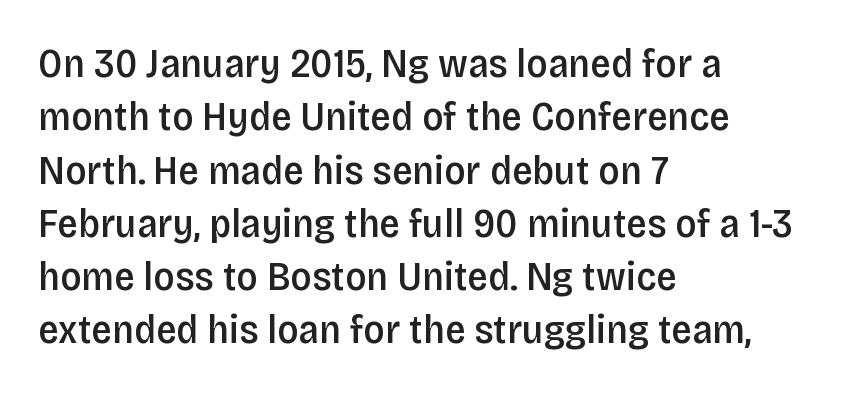
Tall strokes in this sample are plumb rather than angled. Nobody drew a line under any word here. The leading is moderate, giving the passage an even texture. Line beginnings align vertically; line endings do not.
